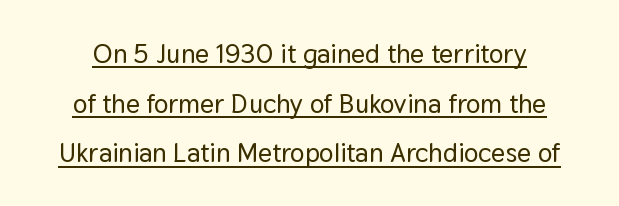
{"italic": "no", "underline": "yes", "line_spacing_ratio": 1.84, "letter_spacing": "normal", "letter_spacing_em": 0.0, "glyph_px": 27}
